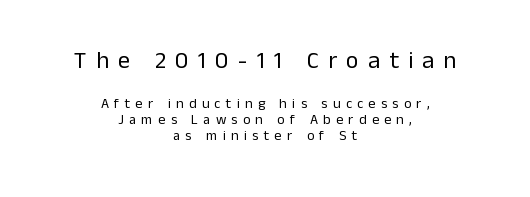
{"italic": "no", "bold": "no", "underline": "no", "align": "center", "line_spacing": "tight", "line_spacing_ratio": 1.15, "letter_spacing": "wide", "letter_spacing_em": 0.38, "larger_block": "first", "size_ratio": 1.71, "glyph_px": 24}
